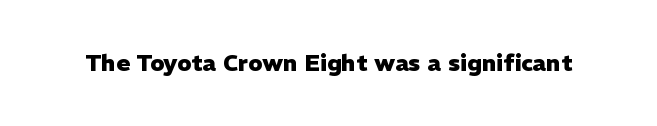
Q: Is the text bold? A: Yes.
Q: Is the text italic (slanted)? A: No, it is upright.
Q: Is the text underlined? A: No.
Q: Is the spacing between letters normal or unusually wide? A: Normal.
